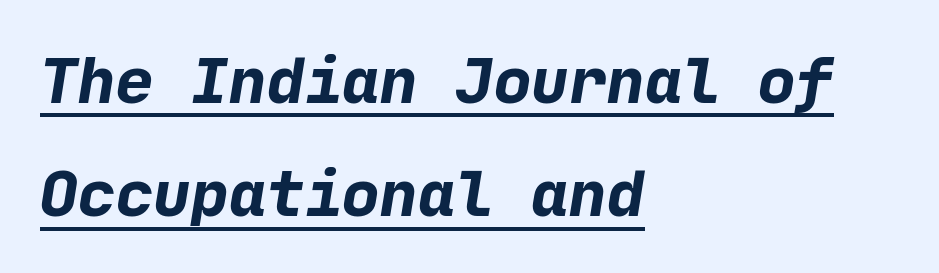
Q: Is the text bold? A: Yes.
Q: Is the typeface a serif or a sans-serif typeface? A: Sans-serif.
Q: Is the text underlined? A: Yes.
Q: How is the paragraph aligned? A: Left-aligned.
Q: Is the spacing between letters normal or unusually wide? A: Normal.
Q: Width (condensed, normal, or wide)? A: Normal.
Q: Stroke contrast? A: Low.
Q: x-height? A: Medium.
